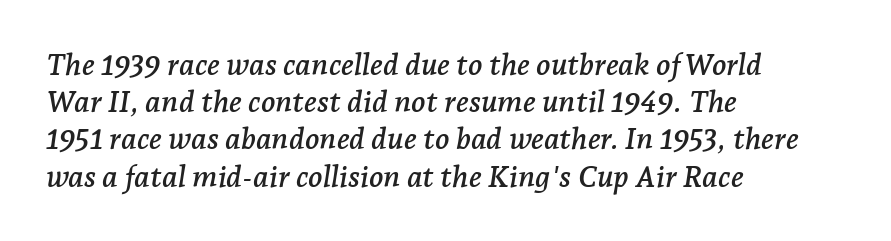
{"serif": "yes", "italic": "yes", "lean": "right", "slant_degrees": 7, "width": "normal", "stroke_contrast": "low", "x_height": "medium", "monospaced": "no", "underline": "no", "align": "left", "line_spacing_ratio": 1.24, "letter_spacing": "normal", "letter_spacing_em": 0.0, "glyph_px": 30}
